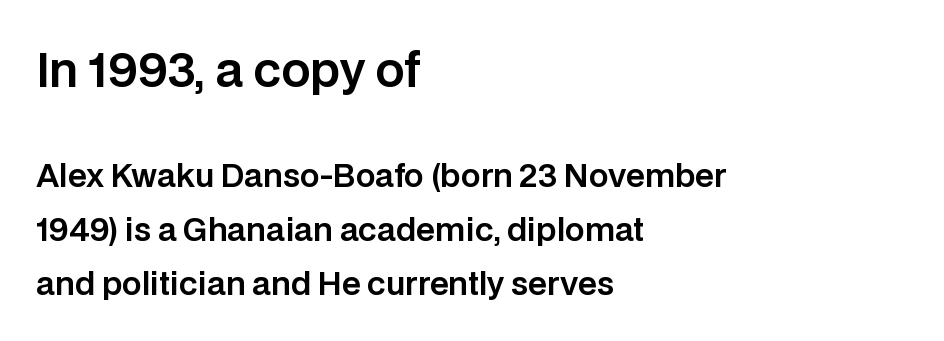
The image shows 46 px sans-serif type, upright; set left-aligned, line spacing 1.73x, normal letter spacing, not underlined; the first (top) block is 1.48x larger; low stroke contrast and a large x-height.
